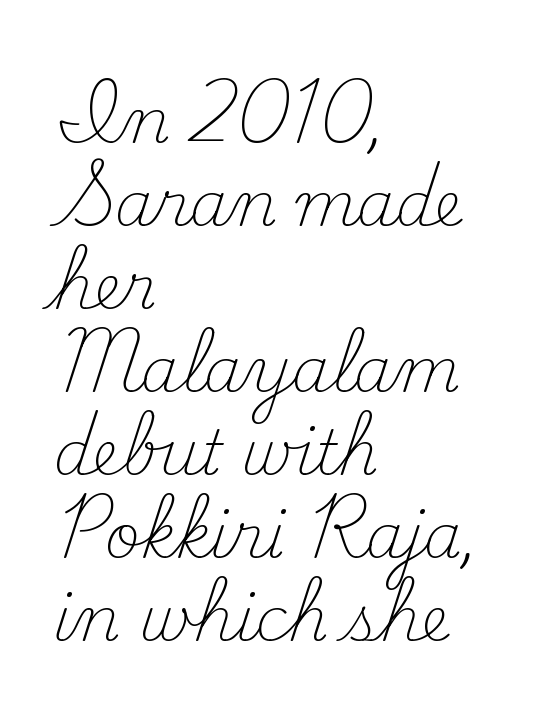
{"serif": "yes", "bold": "no", "weight": "light", "width": "normal", "stroke_contrast": "medium", "x_height": "small", "monospaced": "no", "underline": "no", "align": "left", "line_spacing": "normal", "line_spacing_ratio": 1.36, "letter_spacing": "normal", "letter_spacing_em": 0.0, "glyph_px": 61}
